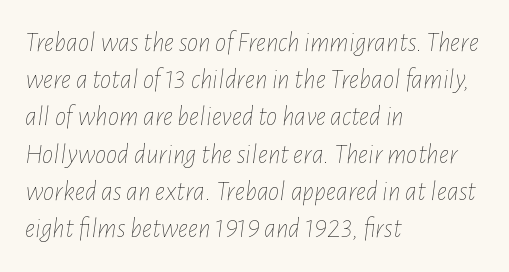
Clear beneath every line of the passage. These lines stack with their left ends in a neat column. This sample uses an oblique cut, with every glyph tilted off the vertical. The gaps between neighbouring characters are ordinary and unremarkable.
